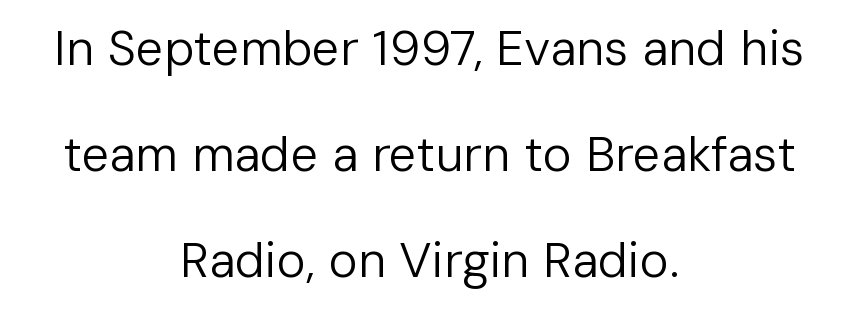
Q: Is the text bold? A: No.
Q: Is the text italic (slanted)? A: No, it is upright.
Q: Is the typeface a serif or a sans-serif typeface? A: Sans-serif.
Q: Is the text underlined? A: No.
Q: How is the paragraph aligned? A: Centered.
Q: Is the spacing between letters normal or unusually wide? A: Normal.
Q: Is the spacing between lines tight, normal or loose? A: Loose.
Q: Width (condensed, normal, or wide)? A: Normal.
Q: Stroke contrast? A: Low.
Q: x-height? A: Medium.
Q: Monospaced? A: No.
